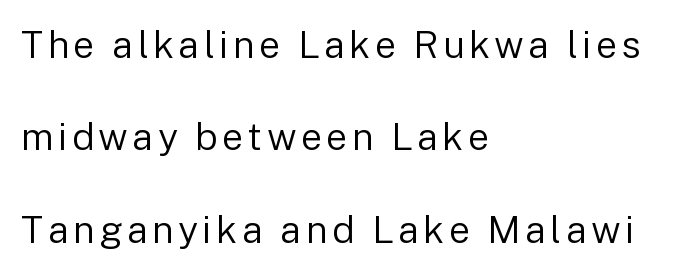
Q: Is the text bold? A: No.
Q: Is the text italic (slanted)? A: No, it is upright.
Q: Is the typeface a serif or a sans-serif typeface? A: Sans-serif.
Q: Is the text underlined? A: No.
Q: How is the paragraph aligned? A: Left-aligned.
Q: Is the spacing between lines tight, normal or loose? A: Loose.
Q: Width (condensed, normal, or wide)? A: Normal.
Q: Stroke contrast? A: Low.
Q: x-height? A: Medium.
Q: Monospaced? A: No.
